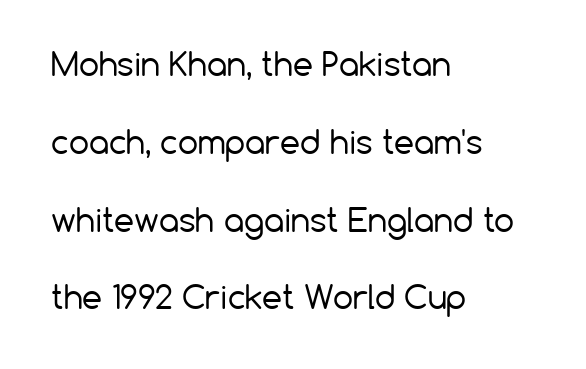
Q: Is the text bold? A: No.
Q: Is the text italic (slanted)? A: No, it is upright.
Q: Is the typeface a serif or a sans-serif typeface? A: Sans-serif.
Q: Is the text underlined? A: No.
Q: How is the paragraph aligned? A: Left-aligned.
Q: Is the spacing between letters normal or unusually wide? A: Normal.
Q: Is the spacing between lines tight, normal or loose? A: Loose.
Q: Width (condensed, normal, or wide)? A: Normal.
Q: Stroke contrast? A: Low.
Q: x-height? A: Medium.
Q: Monospaced? A: No.
